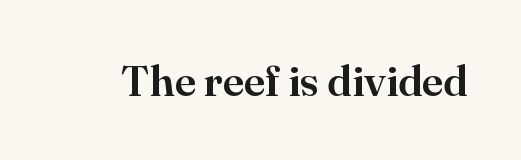
The image shows 43 px serif type, upright; set normal letter spacing, not underlined; high stroke contrast and a small x-height.
